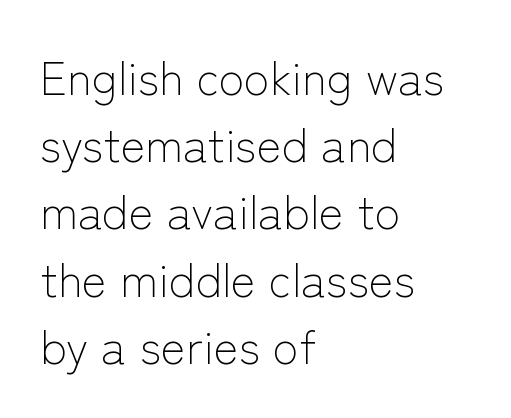
The image shows 47 px light sans-serif type, upright; set left-aligned, normal line spacing (1.43x), normal letter spacing, not underlined; low stroke contrast and a medium x-height.
